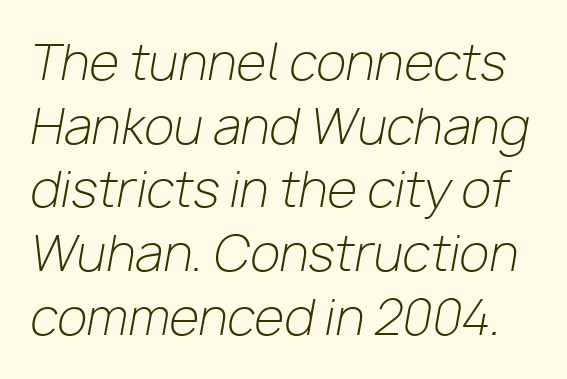
Q: Is the text bold? A: No.
Q: Is the text italic (slanted)? A: Yes, it leans right by about 10 degrees.
Q: Is the text underlined? A: No.
Q: Is the spacing between letters normal or unusually wide? A: Normal.
Q: Is the spacing between lines tight, normal or loose? A: Normal.
Q: Width (condensed, normal, or wide)? A: Normal.
Q: Stroke contrast? A: Low.
Q: x-height? A: Medium.
Q: Monospaced? A: No.
